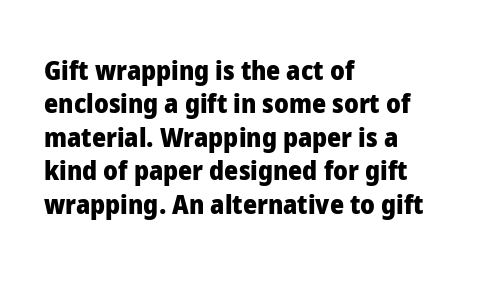
{"italic": "no", "bold": "yes", "underline": "no", "align": "left", "line_spacing_ratio": 1.24, "letter_spacing": "normal", "letter_spacing_em": 0.0, "glyph_px": 27}
